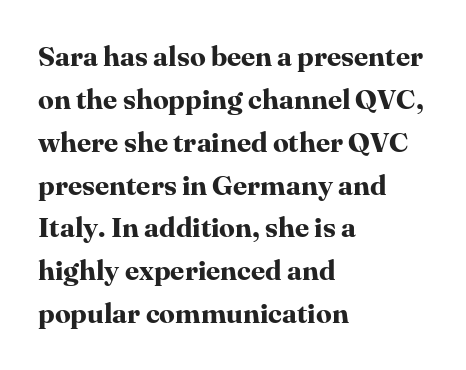
Q: Is the text bold? A: Yes.
Q: Is the text italic (slanted)? A: No, it is upright.
Q: Is the typeface a serif or a sans-serif typeface? A: Serif.
Q: Is the text underlined? A: No.
Q: How is the paragraph aligned? A: Left-aligned.
Q: Is the spacing between letters normal or unusually wide? A: Normal.
Q: Is the spacing between lines tight, normal or loose? A: Normal.
Q: Width (condensed, normal, or wide)? A: Normal.
Q: Stroke contrast? A: High.
Q: x-height? A: Medium.
Q: Monospaced? A: No.
